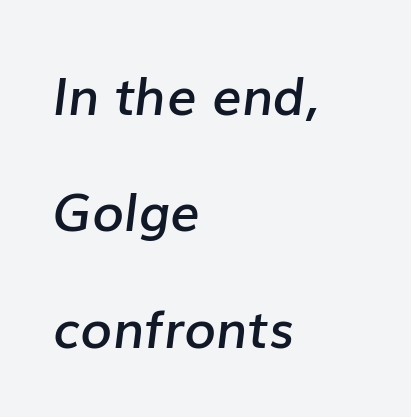
Q: Is the text bold? A: Semi-bold.
Q: Is the text italic (slanted)? A: Yes, it leans right by about 7 degrees.
Q: Is the text underlined? A: No.
Q: How is the paragraph aligned? A: Left-aligned.
Q: Is the spacing between letters normal or unusually wide? A: Normal.
Q: Is the spacing between lines tight, normal or loose? A: Loose.
Q: Width (condensed, normal, or wide)? A: Normal.
Q: Stroke contrast? A: Low.
Q: x-height? A: Medium.
Q: Monospaced? A: No.
